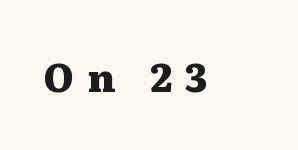
The image shows 39 px heavy, wide serif type, upright; set unusually wide letter spacing (+0.34 em), not underlined; medium stroke contrast and a medium x-height.
